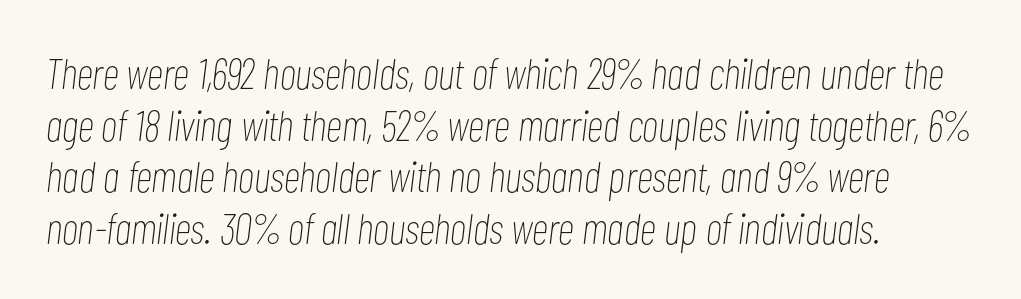
The image shows 43 px thin, condensed type, italic (leaning right); set left-aligned, line spacing 1.2x, normal letter spacing, not underlined; low stroke contrast and a medium x-height.
